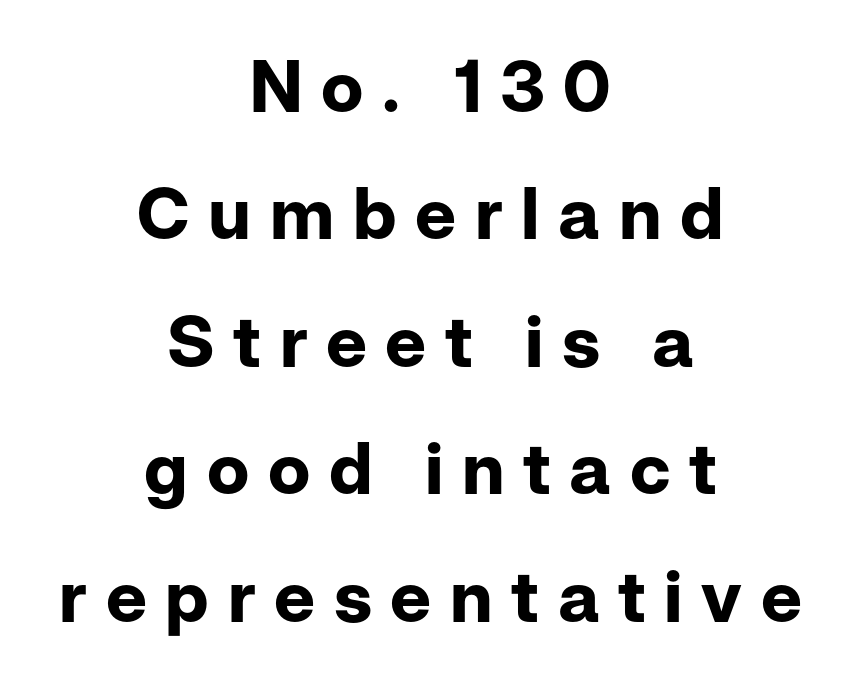
The image shows 72 px bold sans-serif type, upright; set centered, line spacing 1.77x, unusually wide letter spacing (+0.26 em), not underlined; low stroke contrast and a medium x-height.
